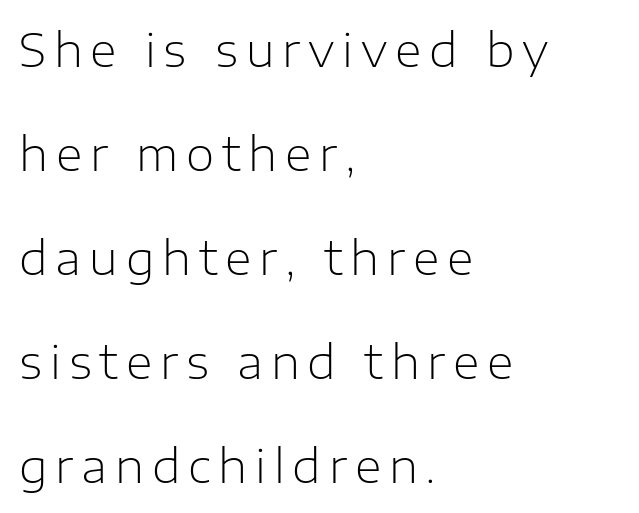
The image shows 46 px light sans-serif type, upright; set left-aligned, loose line spacing (2.26x), not underlined; low stroke contrast and a medium x-height.
